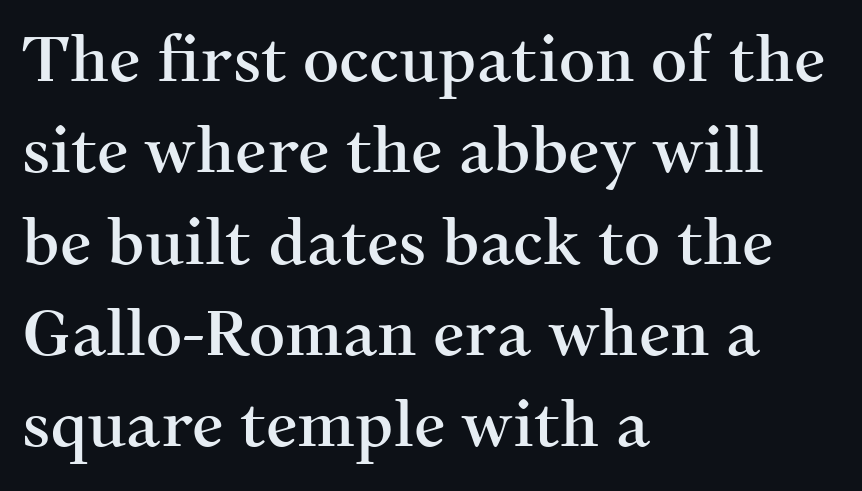
The image shows 63 px serif type, upright; set left-aligned, normal line spacing (1.45x), normal letter spacing, not underlined; medium stroke contrast and a medium x-height.
